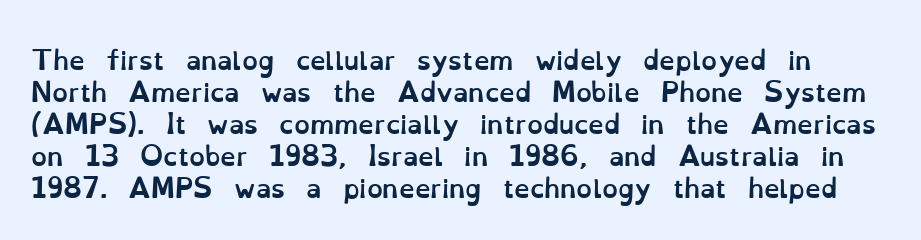
Q: Is the text bold? A: Yes.
Q: Is the text italic (slanted)? A: No, it is upright.
Q: Is the text underlined? A: No.
Q: Is the spacing between letters normal or unusually wide? A: Normal.
Q: Is the spacing between lines tight, normal or loose? A: Normal.
